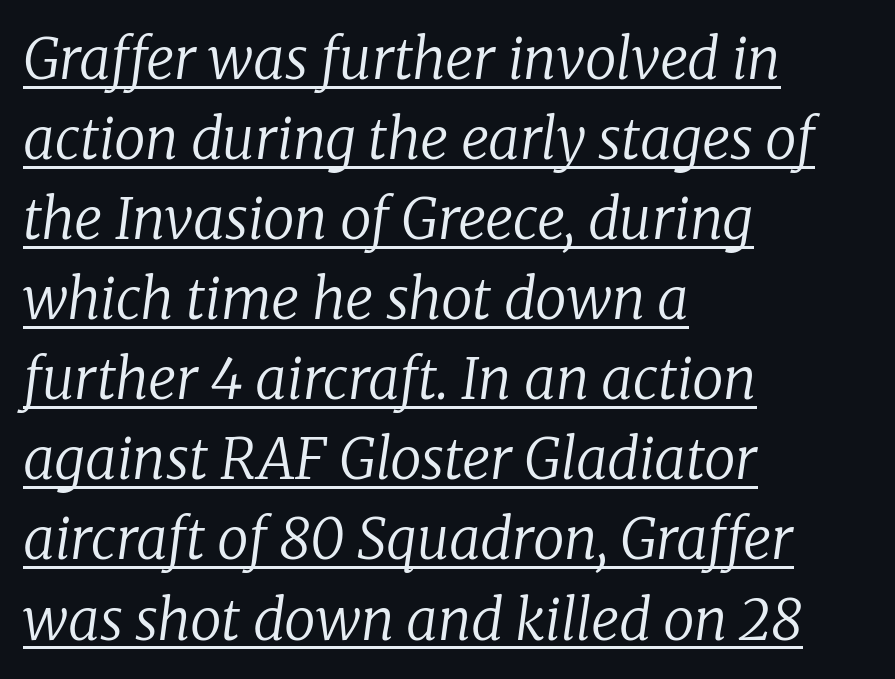
The image shows 56 px regular-weight serif type, italic (leaning right); set left-aligned, normal line spacing (1.43x), normal letter spacing, underlined; low stroke contrast and a medium x-height.
